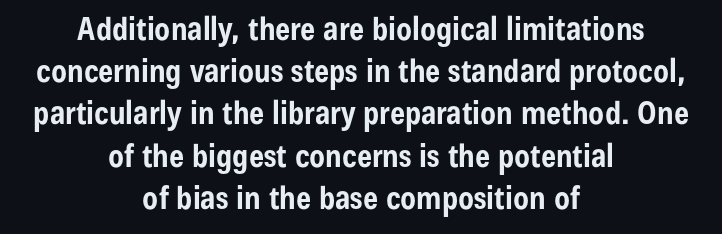
Does the weight exceed regular? Yes, all the way to bold. Each letter's strokes conclude bluntly, with no projecting serifs. Both edges are ragged and mirror each other, which tells us the setting is centered. The face used here is proportionally spaced, like ordinary book or web type.
